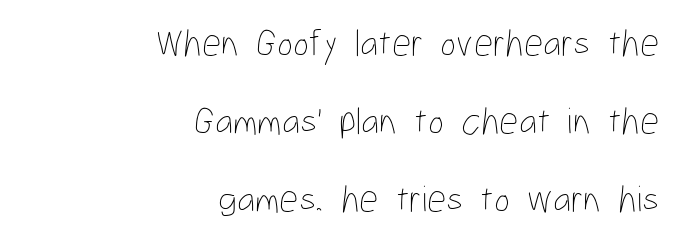
Compared with typical paragraphs, the rows here are farther apart. Characters follow at the spacing the type designer built in. You could not count columns in this text — the font is proportionally spaced. The letterforms sit at book weight or below.
